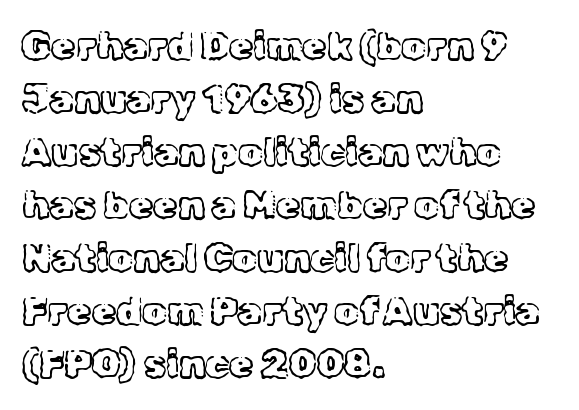
Q: Is the text bold? A: No.
Q: Is the text italic (slanted)? A: No, it is upright.
Q: Is the typeface a serif or a sans-serif typeface? A: Serif.
Q: Is the text underlined? A: No.
Q: How is the paragraph aligned? A: Left-aligned.
Q: Is the spacing between letters normal or unusually wide? A: Normal.
Q: Is the spacing between lines tight, normal or loose? A: Normal.
Q: Width (condensed, normal, or wide)? A: Normal.
Q: x-height? A: Medium.
Q: Monospaced? A: No.
